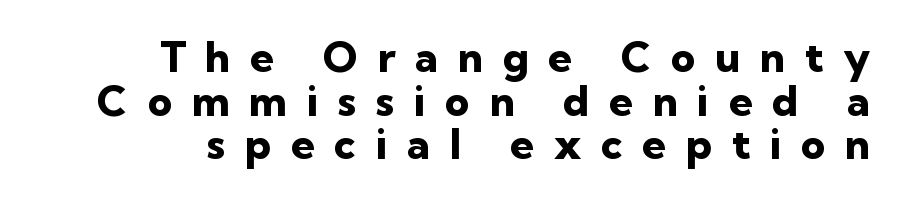
Q: Is the text bold? A: Yes.
Q: Is the text italic (slanted)? A: No, it is upright.
Q: Is the typeface a serif or a sans-serif typeface? A: Sans-serif.
Q: Is the text underlined? A: No.
Q: How is the paragraph aligned? A: Right-aligned.
Q: Is the spacing between letters normal or unusually wide? A: Unusually wide.
Q: Is the spacing between lines tight, normal or loose? A: Tight.
Q: Width (condensed, normal, or wide)? A: Normal.
Q: Stroke contrast? A: Low.
Q: x-height? A: Medium.
Q: Monospaced? A: No.
